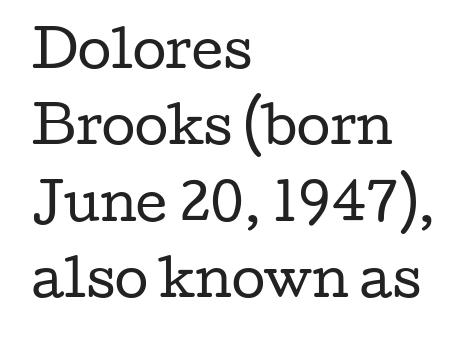
The image shows 49 px regular-weight, wide serif type, upright; set left-aligned, normal line spacing (1.56x), normal letter spacing, not underlined; low stroke contrast and a medium x-height.
